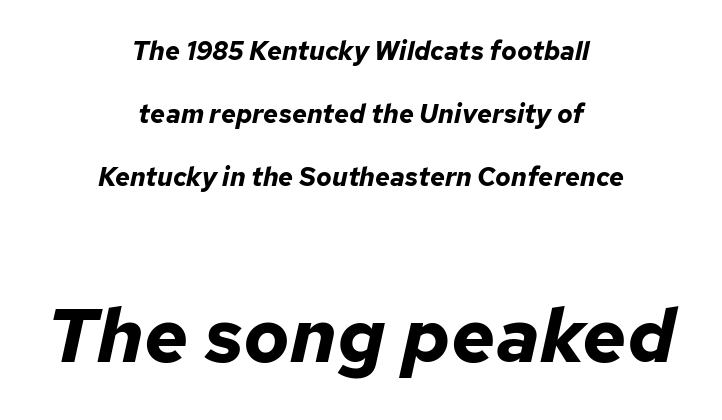
Q: Is the text bold? A: Yes.
Q: Is the text italic (slanted)? A: Yes, it leans right by about 12 degrees.
Q: Is the text underlined? A: No.
Q: How is the paragraph aligned? A: Centered.
Q: Is the spacing between letters normal or unusually wide? A: Normal.
Q: Is the spacing between lines tight, normal or loose? A: Loose.
Q: Which block of text is set in a larger size, the first (top) or the second (bottom)? A: The second (bottom) one.
Q: Width (condensed, normal, or wide)? A: Normal.
Q: Stroke contrast? A: Low.
Q: x-height? A: Medium.
Q: Monospaced? A: No.
